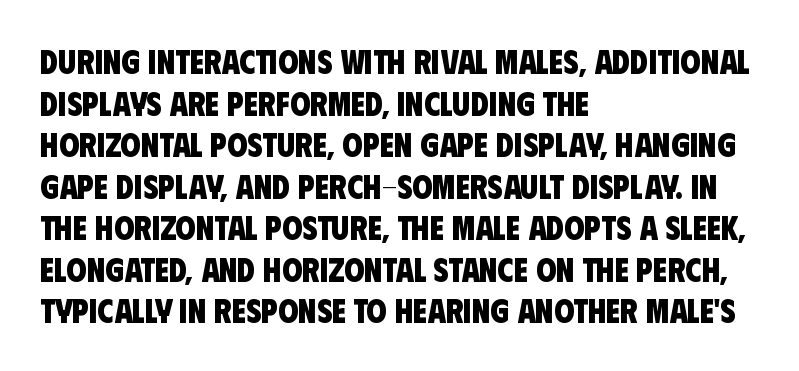
Q: Is the text bold? A: Yes.
Q: Is the typeface a serif or a sans-serif typeface? A: Sans-serif.
Q: Is the text underlined? A: No.
Q: How is the paragraph aligned? A: Left-aligned.
Q: Is the spacing between letters normal or unusually wide? A: Normal.
Q: Is the spacing between lines tight, normal or loose? A: Normal.
Q: Width (condensed, normal, or wide)? A: Condensed.
Q: Stroke contrast? A: Low.
Q: x-height? A: Large.
Q: Monospaced? A: No.
